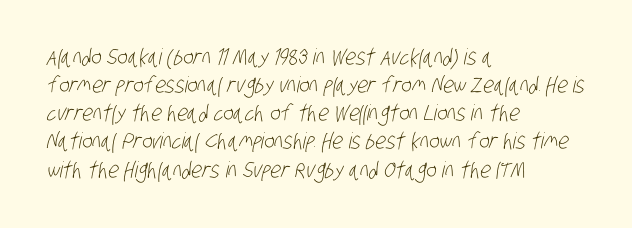
{"bold": "no", "underline": "no", "align": "left", "line_spacing": "normal", "line_spacing_ratio": 1.28, "letter_spacing": "normal", "letter_spacing_em": 0.0, "glyph_px": 22}
